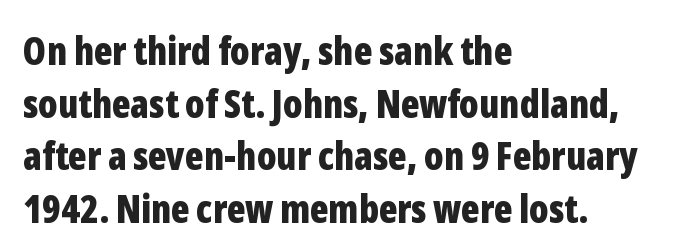
{"serif": "no", "italic": "no", "bold": "yes", "weight": "bold", "width": "condensed", "stroke_contrast": "low", "x_height": "medium", "monospaced": "no", "underline": "no", "align": "left", "line_spacing": "normal", "line_spacing_ratio": 1.35, "letter_spacing": "normal", "letter_spacing_em": 0.0, "glyph_px": 39}
